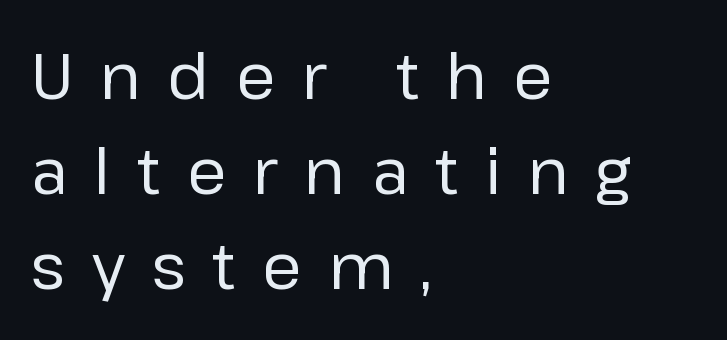
The image shows 63 px regular-weight sans-serif type, upright; set left-aligned, normal line spacing (1.51x), unusually wide letter spacing (+0.42 em), not underlined; low stroke contrast and a medium x-height.
